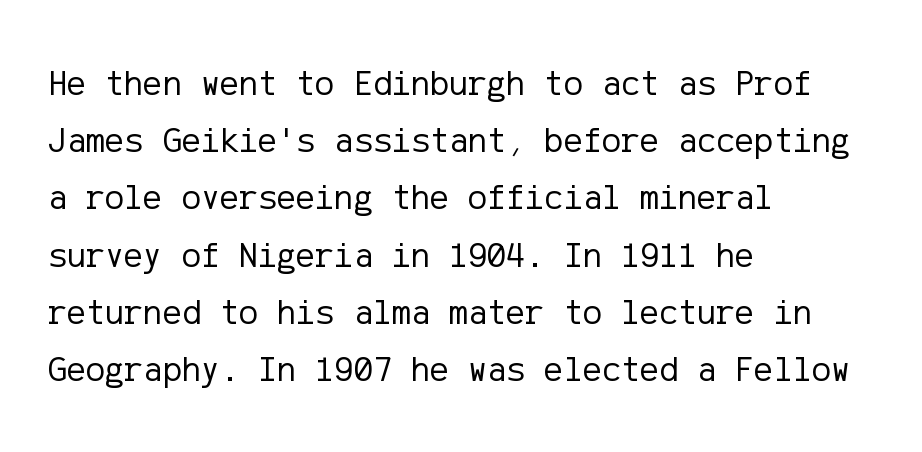
Q: Is the text bold? A: No.
Q: Is the text italic (slanted)? A: No, it is upright.
Q: Is the typeface a serif or a sans-serif typeface? A: Sans-serif.
Q: Is the text underlined? A: No.
Q: How is the paragraph aligned? A: Left-aligned.
Q: Is the spacing between letters normal or unusually wide? A: Normal.
Q: Is the spacing between lines tight, normal or loose? A: Normal.
Q: Width (condensed, normal, or wide)? A: Normal.
Q: Stroke contrast? A: Low.
Q: x-height? A: Medium.
